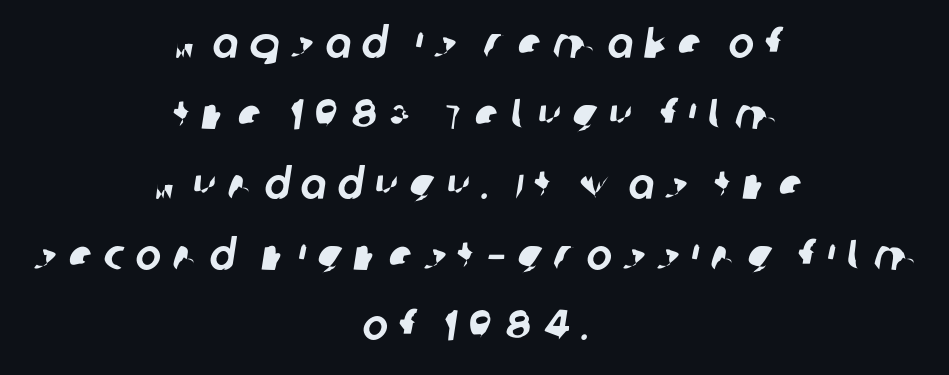
Q: Is the typeface a serif or a sans-serif typeface? A: Sans-serif.
Q: Is the text underlined? A: No.
Q: How is the paragraph aligned? A: Centered.
Q: Is the spacing between letters normal or unusually wide? A: Unusually wide.
Q: Is the spacing between lines tight, normal or loose? A: Normal.
Q: Width (condensed, normal, or wide)? A: Normal.
Q: Stroke contrast? A: Low.
Q: x-height? A: Large.
Q: Monospaced? A: No.
